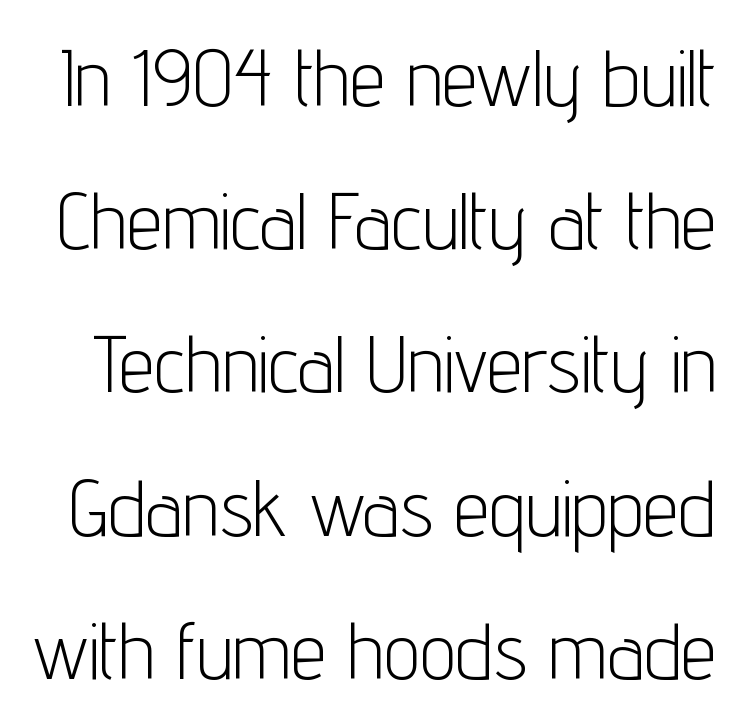
{"serif": "no", "italic": "no", "bold": "no", "weight": "light", "width": "condensed", "stroke_contrast": "low", "x_height": "medium", "monospaced": "no", "underline": "no", "line_spacing_ratio": 1.79, "letter_spacing": "normal", "letter_spacing_em": 0.0, "glyph_px": 80}
